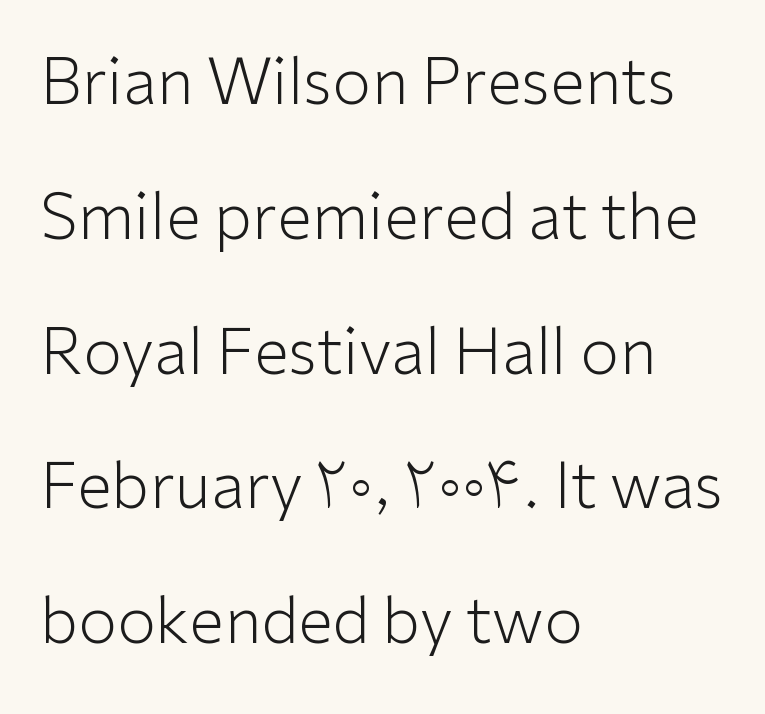
Q: Is the text bold? A: No.
Q: Is the text italic (slanted)? A: No, it is upright.
Q: Is the typeface a serif or a sans-serif typeface? A: Sans-serif.
Q: Is the text underlined? A: No.
Q: How is the paragraph aligned? A: Left-aligned.
Q: Is the spacing between letters normal or unusually wide? A: Normal.
Q: Is the spacing between lines tight, normal or loose? A: Loose.
Q: Width (condensed, normal, or wide)? A: Normal.
Q: Stroke contrast? A: Low.
Q: x-height? A: Medium.
Q: Monospaced? A: No.
